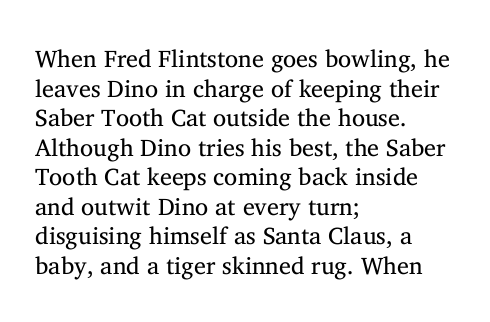
Words appear dense and cohesive because spacing is normal. Stem width sits at or under what a default text font uses. Honestly, there is no underline to notice here at all. The lettering stays uniformly vertical, giving the passage a roman look.
